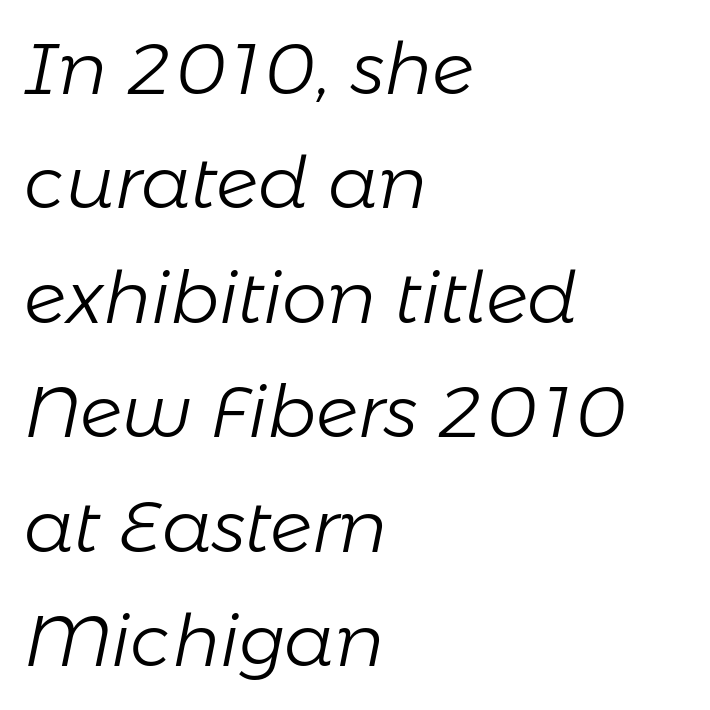
Q: Is the text bold? A: No.
Q: Is the text italic (slanted)? A: Yes, it leans right by about 11 degrees.
Q: Is the text underlined? A: No.
Q: How is the paragraph aligned? A: Left-aligned.
Q: Is the spacing between letters normal or unusually wide? A: Normal.
Q: Is the spacing between lines tight, normal or loose? A: Normal.
Q: Width (condensed, normal, or wide)? A: Normal.
Q: Stroke contrast? A: Low.
Q: x-height? A: Medium.
Q: Monospaced? A: No.
